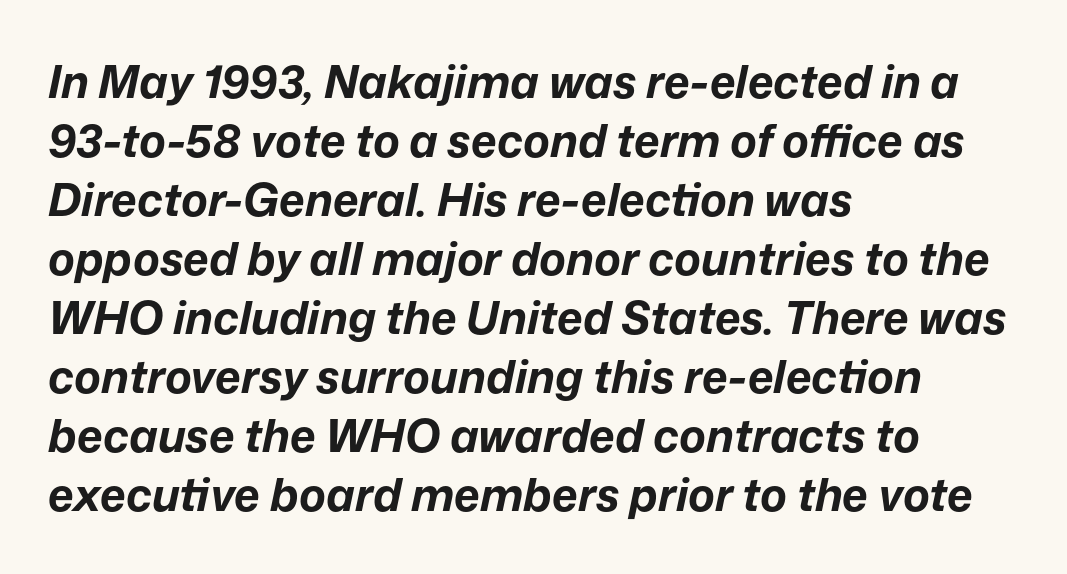
{"italic": "yes", "lean": "right", "slant_degrees": 12, "bold": "yes", "weight": "bold", "width": "normal", "stroke_contrast": "low", "x_height": "medium", "monospaced": "no", "underline": "no", "align": "left", "line_spacing": "normal", "line_spacing_ratio": 1.31, "letter_spacing": "normal", "letter_spacing_em": 0.0, "glyph_px": 45}
